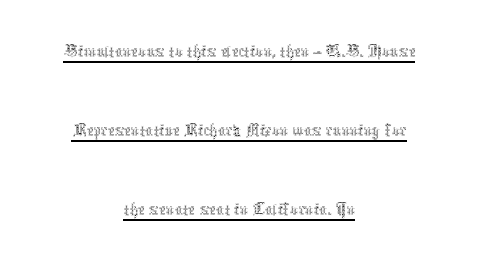
Q: Is the text bold? A: No.
Q: Is the text italic (slanted)? A: No, it is upright.
Q: Is the text underlined? A: Yes.
Q: How is the paragraph aligned? A: Centered.
Q: Is the spacing between letters normal or unusually wide? A: Normal.
Q: Is the spacing between lines tight, normal or loose? A: Loose.
Q: Width (condensed, normal, or wide)? A: Condensed.
Q: x-height? A: Medium.
Q: Monospaced? A: No.
